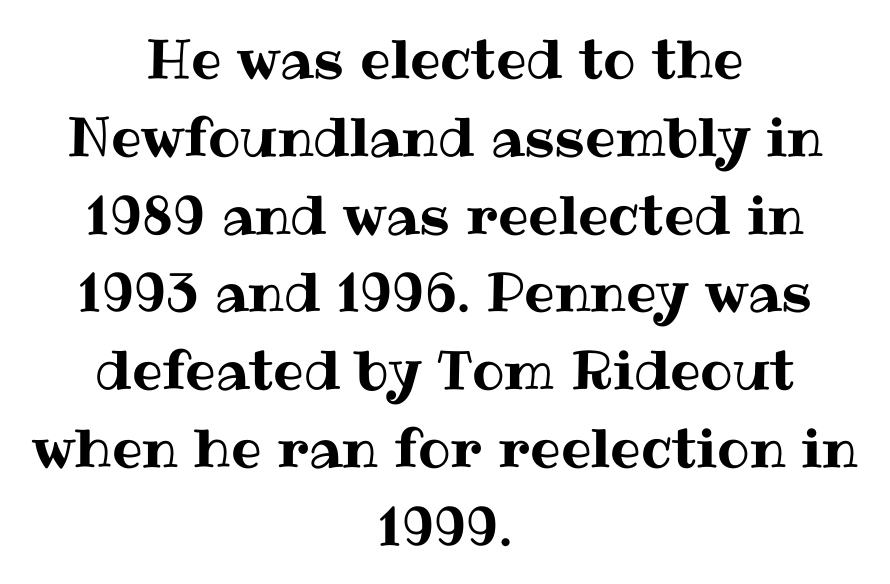
Think of a printed novel: that variable character pitch is what you see here. Vertically, the passage feels balanced, rows spaced as you'd expect. The specimen reads as upright at a glance. This rendering leaves character spacing at its baseline value. Clear beneath every line of the passage. Both edges are ragged and mirror each other, which tells us the setting is centered.
